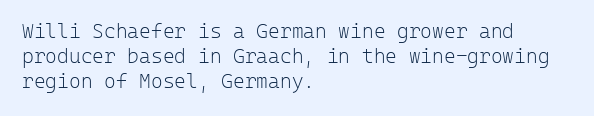
{"italic": "no", "bold": "no", "underline": "no", "align": "left", "line_spacing": "normal", "line_spacing_ratio": 1.26, "letter_spacing": "normal", "letter_spacing_em": 0.0, "glyph_px": 20}
